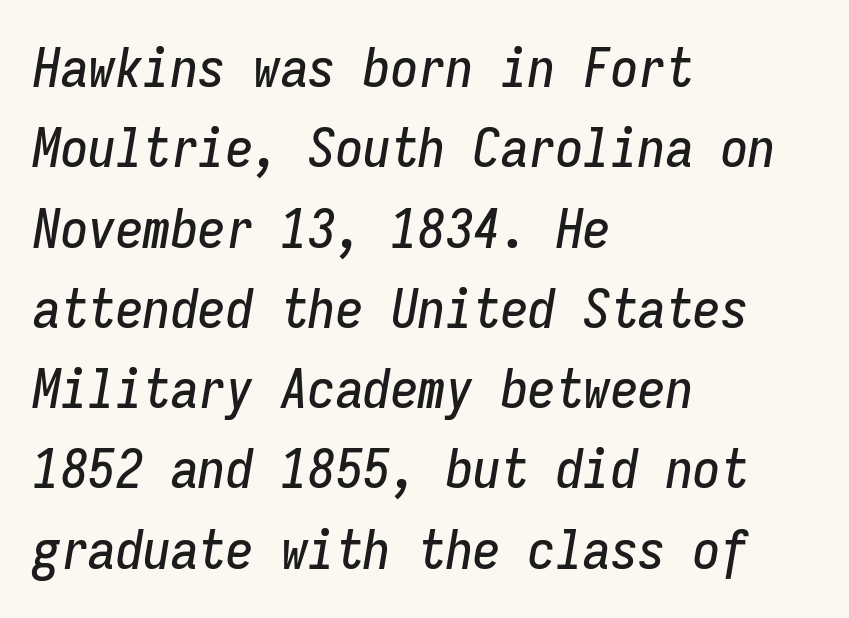
{"italic": "yes", "lean": "right", "slant_degrees": 9, "width": "condensed", "stroke_contrast": "low", "x_height": "medium", "monospaced": "yes", "underline": "no", "align": "left", "line_spacing": "normal", "line_spacing_ratio": 1.46, "letter_spacing": "normal", "letter_spacing_em": 0.0, "glyph_px": 55}
